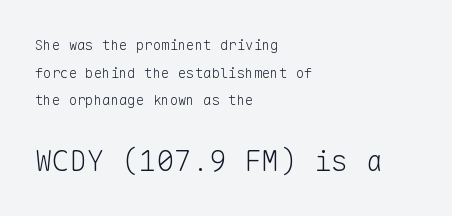
The letters in the lower block stand taller than those in the block above. Widely set lines give the paragraph a tall, airy silhouette. Lines of text with bare space underneath. Short note: letters normally spaced. Line starts are locked; line ends wander.
